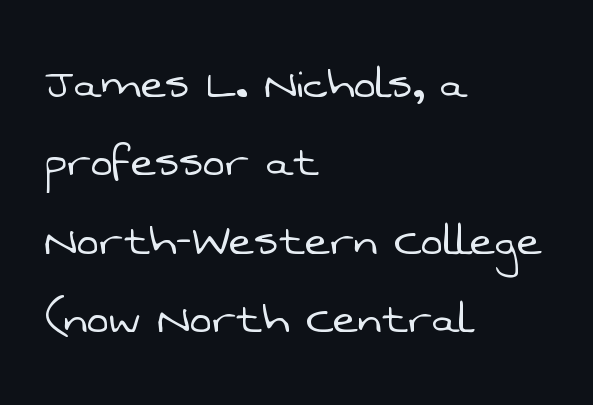
The image shows 53 px light sans-serif type; set left-aligned, normal line spacing (1.48x), normal letter spacing, not underlined; low stroke contrast and a medium x-height.
